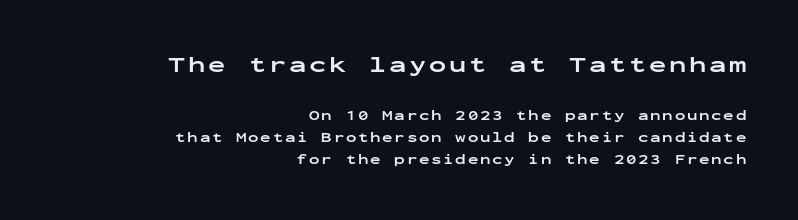
The image shows 23 px bold type, upright; set right-aligned, normal line spacing (1.59x), not underlined; the first (top) block is 1.64x larger.
